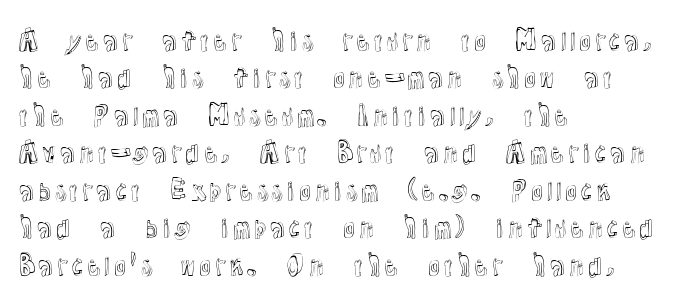
The image shows 26 px text type, upright; set left-aligned, normal line spacing (1.44x), normal letter spacing, not underlined.
